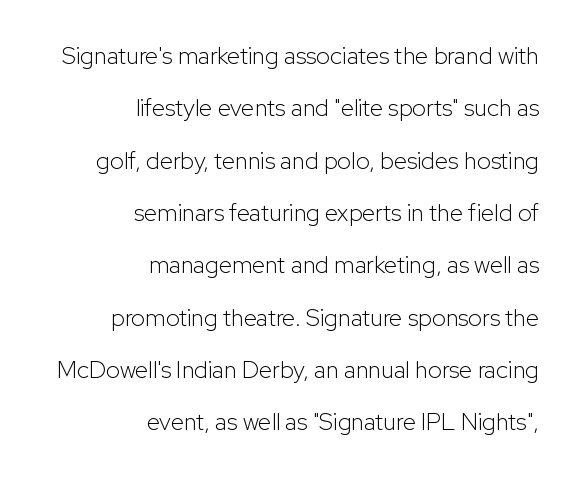
Q: Is the text bold? A: No.
Q: Is the text italic (slanted)? A: No, it is upright.
Q: Is the text underlined? A: No.
Q: How is the paragraph aligned? A: Right-aligned.
Q: Is the spacing between letters normal or unusually wide? A: Normal.
Q: Is the spacing between lines tight, normal or loose? A: Loose.
